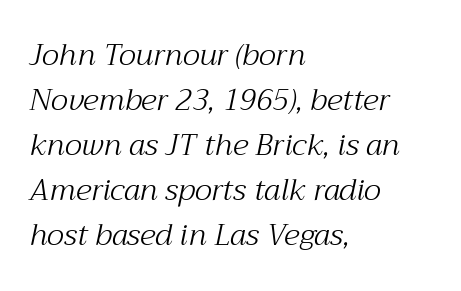
{"serif": "yes", "italic": "yes", "lean": "right", "slant_degrees": 12, "bold": "no", "weight": "light", "width": "normal", "stroke_contrast": "medium", "x_height": "medium", "monospaced": "no", "underline": "no", "align": "left", "line_spacing": "normal", "line_spacing_ratio": 1.5, "letter_spacing": "normal", "letter_spacing_em": 0.0, "glyph_px": 30}
